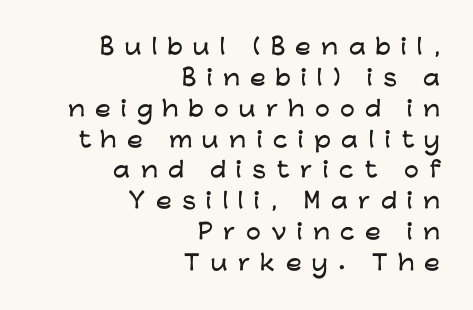
The image shows 21 px text type, upright; set right-aligned, normal line spacing (1.47x), unusually wide letter spacing (+0.49 em), not underlined.
